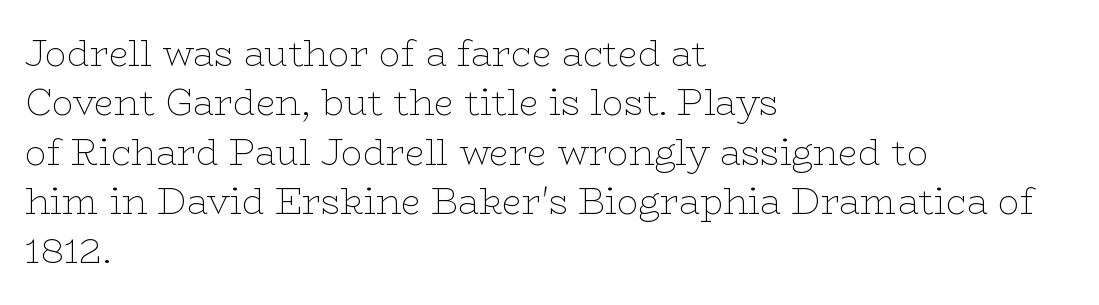
{"serif": "yes", "italic": "no", "bold": "no", "weight": "thin", "width": "wide", "stroke_contrast": "low", "x_height": "medium", "monospaced": "no", "underline": "no", "align": "left", "line_spacing": "normal", "line_spacing_ratio": 1.37, "letter_spacing": "normal", "letter_spacing_em": 0.0, "glyph_px": 36}
